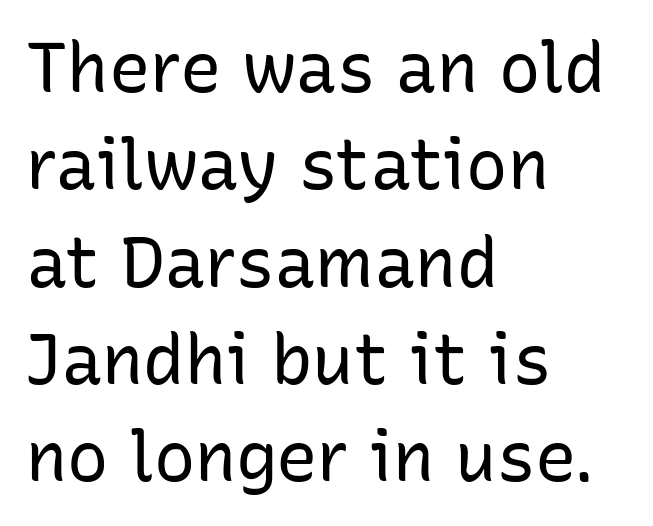
Unmarked baselines from the first word to the last. Typographically, this falls in the sans-serif category. Spacing verdict: proportional, widths tailored to each character. These lines keep a tight, regular rhythm from letter to letter. The type sits square on the baseline with zero lean. Evenly set lines give the paragraph a standard silhouette.
